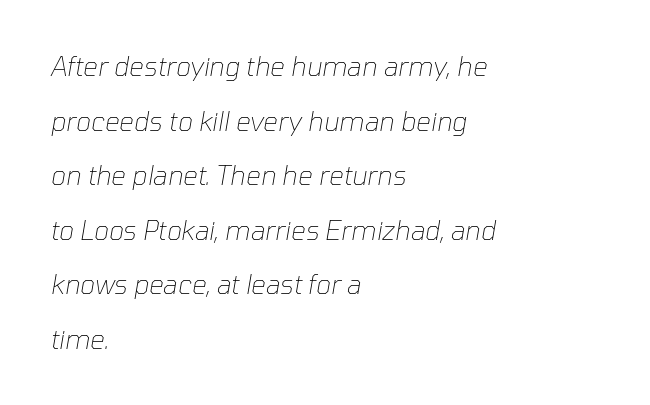
Each word holds together tightly as a unit, with standard inter-letter gaps. The typesetting does not lean heavy: it is not bold. The block of text is sparse from top to bottom, with ample space between rows. The rag falls on the right side of this text block. Compared with ordinary roman type, these characters are visibly tilted. Quick note: underline off.
